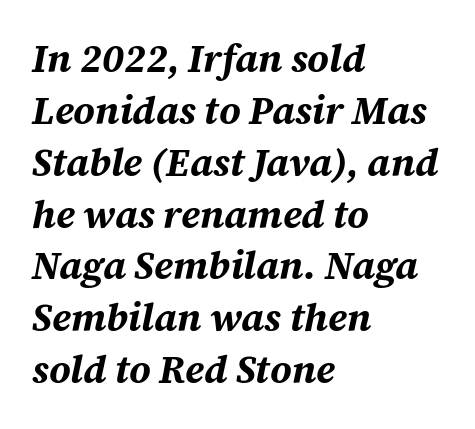
Which margin do the lines hug? The left one — the right edge is uneven. Is this a fixed-width face? No — the glyphs have proportional, varying widths. Heavy, bold letterforms. Successive baselines arrive at the customary interval. Type without underlining.
